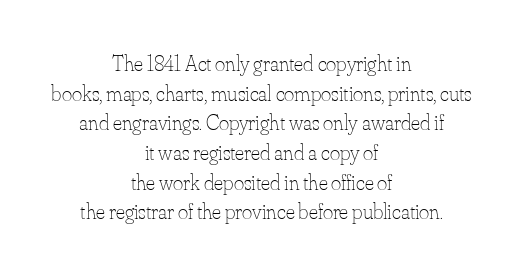
{"italic": "no", "bold": "no", "underline": "no", "align": "center", "line_spacing": "normal", "line_spacing_ratio": 1.35, "letter_spacing": "normal", "letter_spacing_em": 0.0, "glyph_px": 22}
